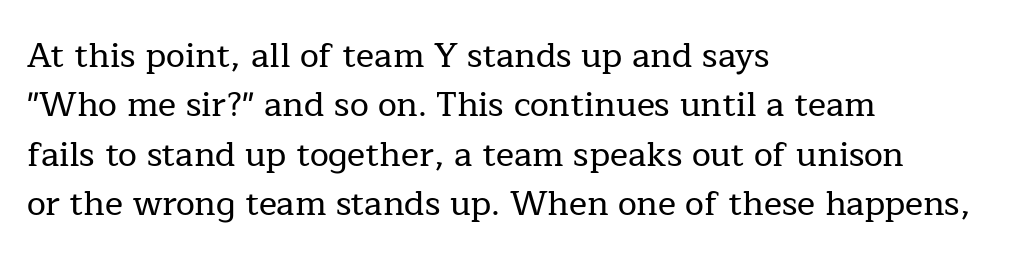
{"serif": "yes", "italic": "no", "width": "normal", "stroke_contrast": "low", "x_height": "medium", "monospaced": "no", "underline": "no", "align": "left", "line_spacing": "normal", "line_spacing_ratio": 1.45, "letter_spacing": "normal", "letter_spacing_em": 0.0, "glyph_px": 34}
